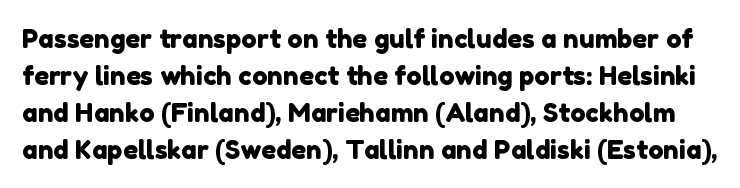
Q: Is the text underlined? A: No.
Q: Is the spacing between letters normal or unusually wide? A: Normal.
Q: Is the spacing between lines tight, normal or loose? A: Normal.
